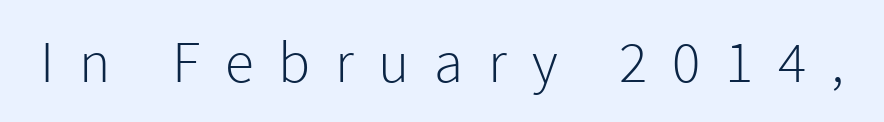
The image shows 59 px light sans-serif type, upright; set unusually wide letter spacing (+0.42 em), not underlined; a medium x-height.
